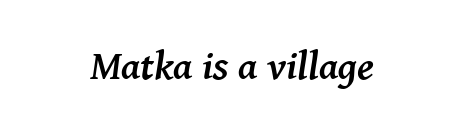
Descenders hang freely into open space. Are there feet on the stems? There are — it's a serif. Each letter keeps its own natural width here, so spacing adapts to shape. Caption: bold face, heavy strokes. Caption: standard tracking, unaltered.
